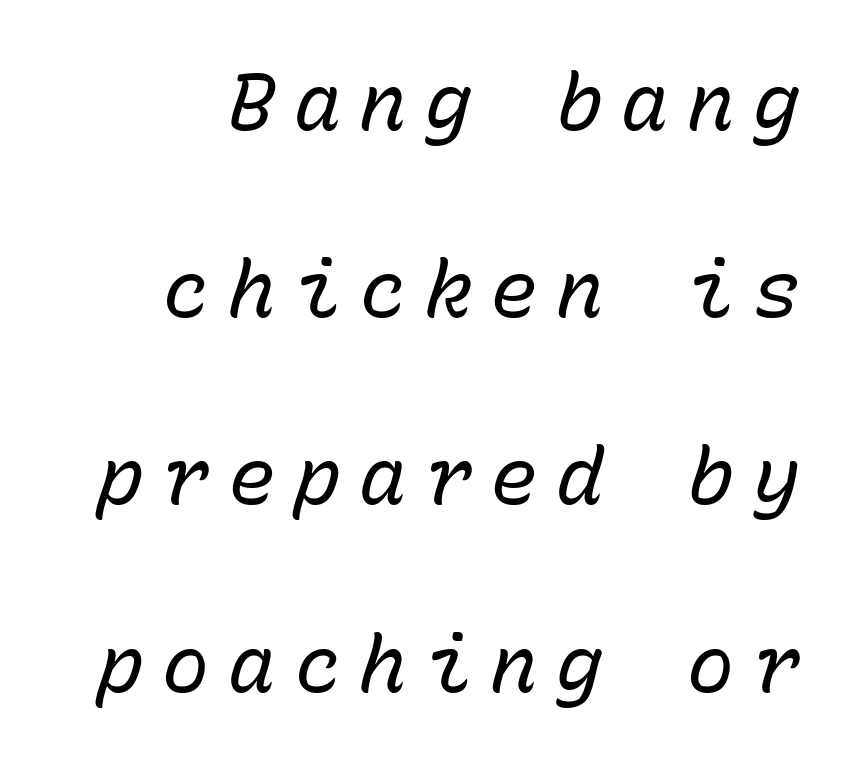
The image shows 79 px regular-weight type, italic (leaning right), monospaced; set loose line spacing (2.37x), unusually wide letter spacing (+0.23 em), not underlined; low stroke contrast and a medium x-height.
